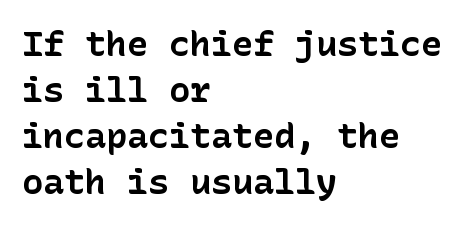
{"serif": "no", "italic": "no", "bold": "yes", "weight": "bold", "width": "normal", "stroke_contrast": "low", "x_height": "medium", "underline": "no", "align": "left", "line_spacing": "normal", "line_spacing_ratio": 1.31, "letter_spacing": "normal", "letter_spacing_em": 0.0, "glyph_px": 35}
